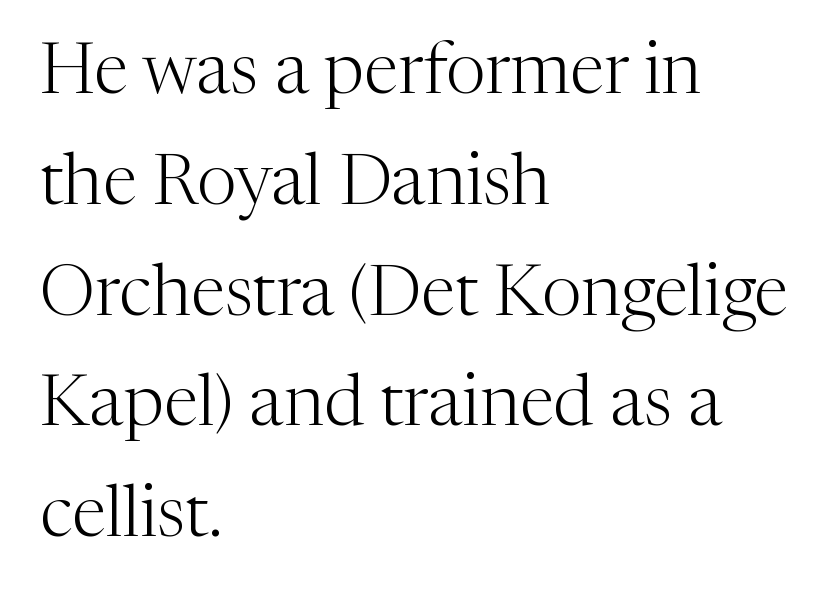
The line texture is even and compact thanks to regular tracking. Left-aligned paragraph, ragged on the right. It's the straight-up-and-down kind of type. The strip under each line holds only bare page. The block of text has a typical density, with ordinary space between rows. Is this a fixed-width face? No — the glyphs have proportional, varying widths.
